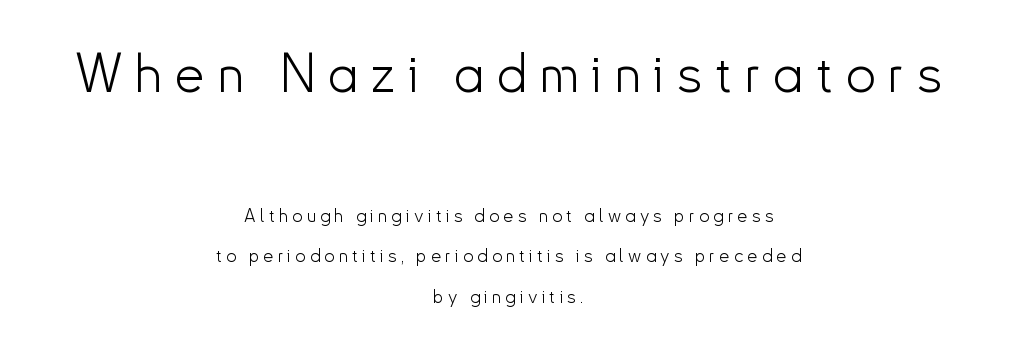
The image shows 53 px light sans-serif type, upright; set centered, loose line spacing (2.24x), unusually wide letter spacing (+0.24 em), not underlined; the first (top) block is 2.94x larger; low stroke contrast and a small x-height.
